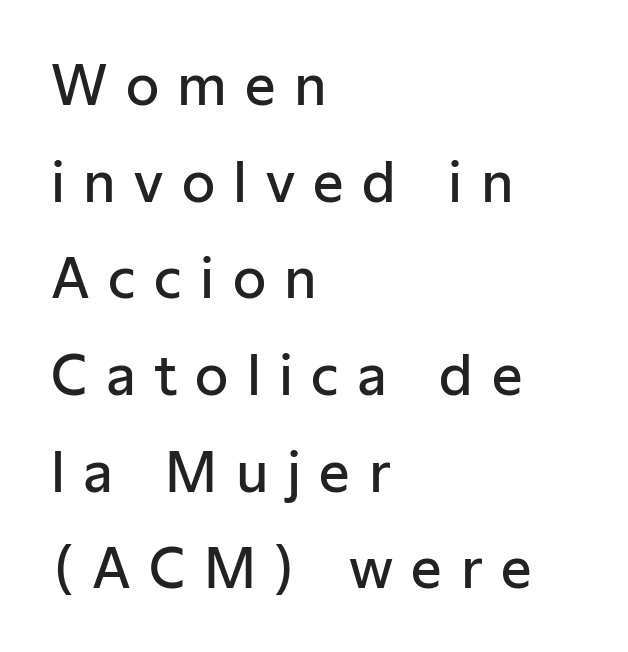
Q: Is the text bold? A: Semi-bold.
Q: Is the text italic (slanted)? A: No, it is upright.
Q: Is the typeface a serif or a sans-serif typeface? A: Sans-serif.
Q: Is the text underlined? A: No.
Q: How is the paragraph aligned? A: Left-aligned.
Q: Is the spacing between letters normal or unusually wide? A: Unusually wide.
Q: Width (condensed, normal, or wide)? A: Normal.
Q: Stroke contrast? A: Low.
Q: x-height? A: Medium.
Q: Monospaced? A: No.
